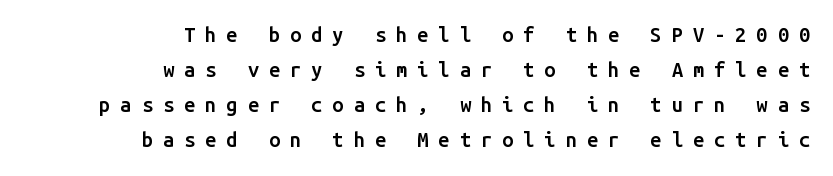
Q: Is the text bold? A: Semi-bold.
Q: Is the text italic (slanted)? A: No, it is upright.
Q: Is the text underlined? A: No.
Q: How is the paragraph aligned? A: Right-aligned.
Q: Is the spacing between letters normal or unusually wide? A: Unusually wide.
